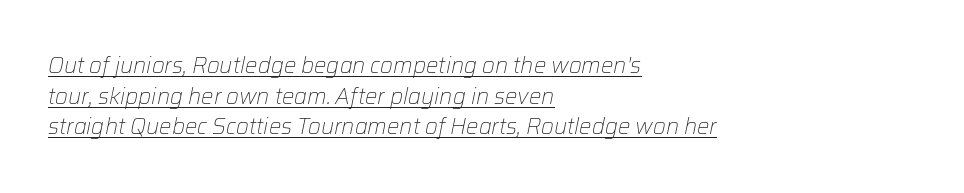
{"italic": "yes", "lean": "right", "slant_degrees": 12, "bold": "no", "underline": "yes", "align": "left", "line_spacing": "normal", "line_spacing_ratio": 1.39, "letter_spacing": "normal", "letter_spacing_em": 0.0, "glyph_px": 22}
